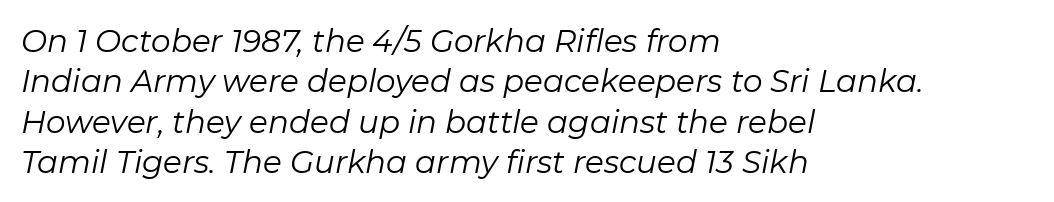
Q: Is the text bold? A: No.
Q: Is the text italic (slanted)? A: Yes, it leans right by about 11 degrees.
Q: Is the text underlined? A: No.
Q: How is the paragraph aligned? A: Left-aligned.
Q: Is the spacing between letters normal or unusually wide? A: Normal.
Q: Is the spacing between lines tight, normal or loose? A: Normal.
Q: Width (condensed, normal, or wide)? A: Normal.
Q: Stroke contrast? A: Low.
Q: x-height? A: Medium.
Q: Monospaced? A: No.
